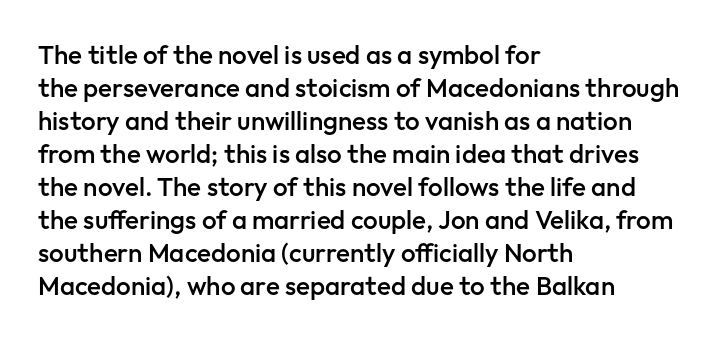
The space beneath each line is pristine and unruled. Notice how the stems are strictly vertical — no italics here. Weight: semibold (demi). Is the letter spacing exaggerated? No — it looks like the ordinary default. The line-height multiplier appears to be the usual default. Short and long lines alike share a common starting point at left.
